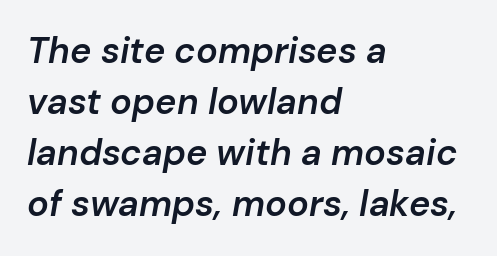
{"italic": "yes", "lean": "right", "slant_degrees": 10, "bold": "semi", "weight": "semibold", "width": "normal", "stroke_contrast": "low", "x_height": "medium", "monospaced": "no", "underline": "no", "align": "left", "line_spacing": "normal", "line_spacing_ratio": 1.42, "letter_spacing": "normal", "letter_spacing_em": 0.0, "glyph_px": 36}
